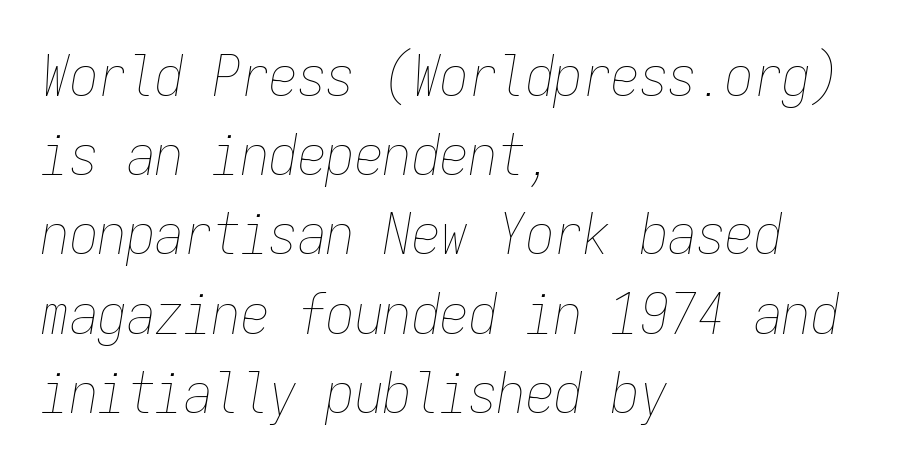
The image shows 57 px thin, condensed type, italic (leaning right), monospaced; set left-aligned, normal line spacing (1.39x), normal letter spacing, not underlined; low stroke contrast and a medium x-height.
